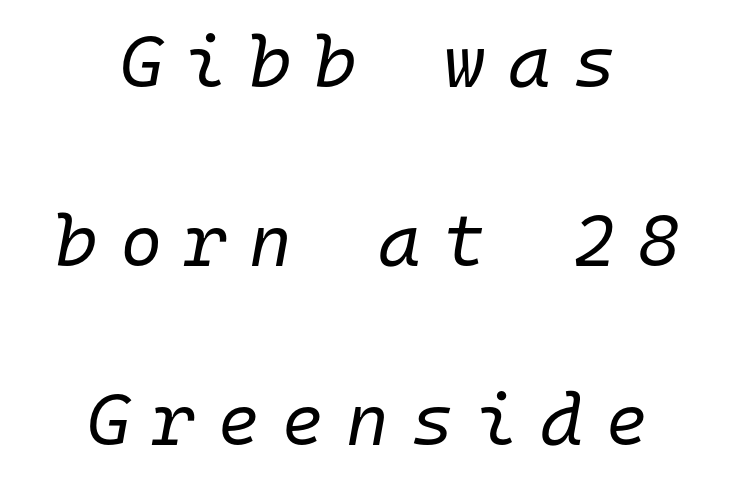
The image shows 73 px regular-weight type, italic (leaning right), monospaced; set centered, loose line spacing (2.45x), unusually wide letter spacing (+0.3 em), not underlined; low stroke contrast and a medium x-height.
